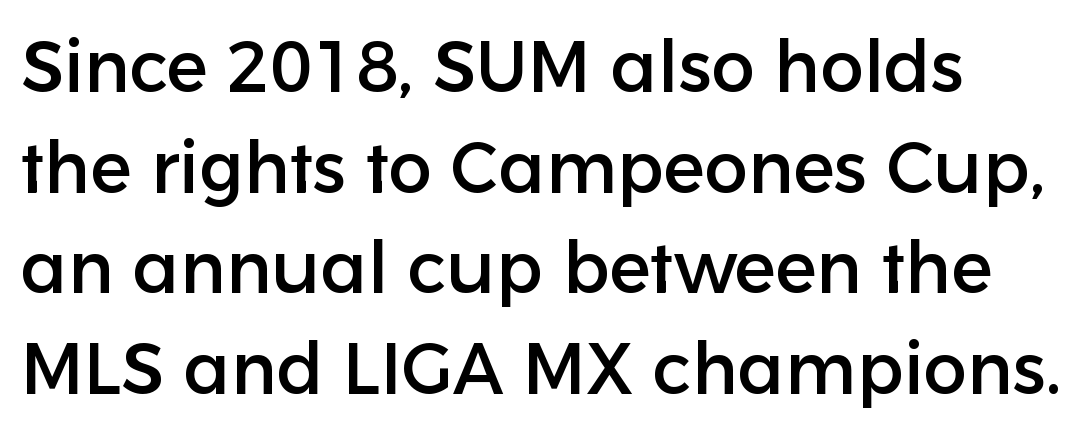
Q: Is the text italic (slanted)? A: No, it is upright.
Q: Is the typeface a serif or a sans-serif typeface? A: Sans-serif.
Q: Is the text underlined? A: No.
Q: Is the spacing between letters normal or unusually wide? A: Normal.
Q: Is the spacing between lines tight, normal or loose? A: Normal.
Q: Width (condensed, normal, or wide)? A: Normal.
Q: Stroke contrast? A: Low.
Q: x-height? A: Medium.
Q: Monospaced? A: No.
